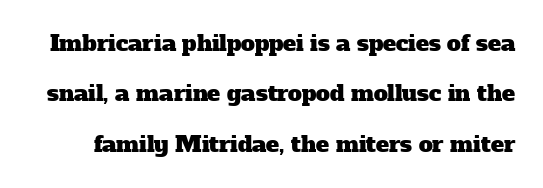
Type without underlining. The horizontal fit of the characters is conventional and even. Reading down the column, the eye jumps a long way to each next line.
